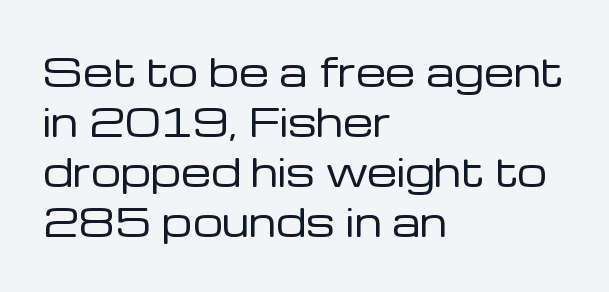
The image shows 38 px regular-weight sans-serif type, upright; set left-aligned, normal line spacing (1.32x), normal letter spacing, not underlined; low stroke contrast and a medium x-height.
